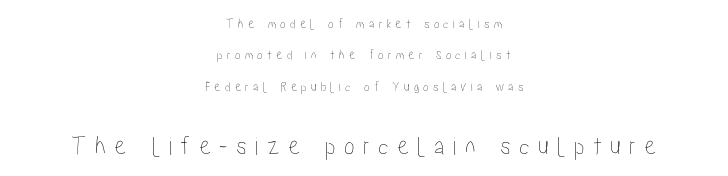
Posture: vertical. Display-style spreading of the glyphs; the letterfit is very open. Where is the straight margin? There isn't one; the lines are centered. The string is rendered with underlining switched off. Here the second block reads like a headline and the first like body copy. A typesetter would call this leading open, well beyond the default.
